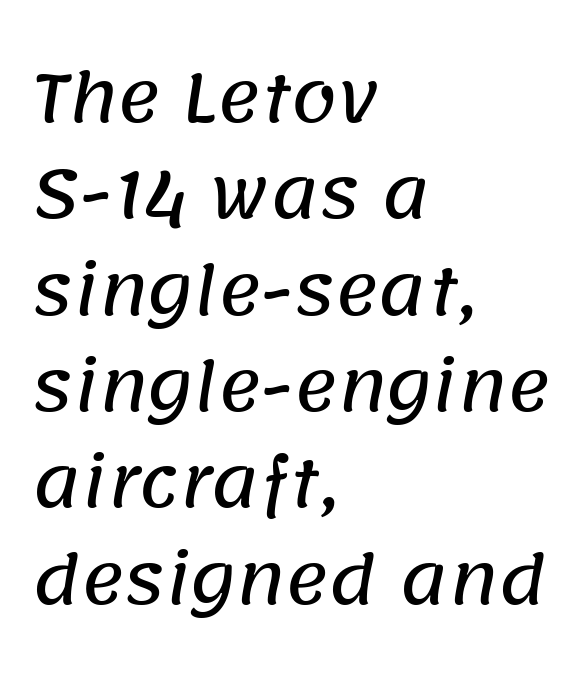
{"serif": "no", "width": "normal", "stroke_contrast": "low", "x_height": "large", "monospaced": "no", "underline": "no", "align": "left", "line_spacing": "normal", "line_spacing_ratio": 1.46, "letter_spacing": "normal", "letter_spacing_em": 0.0, "glyph_px": 66}
